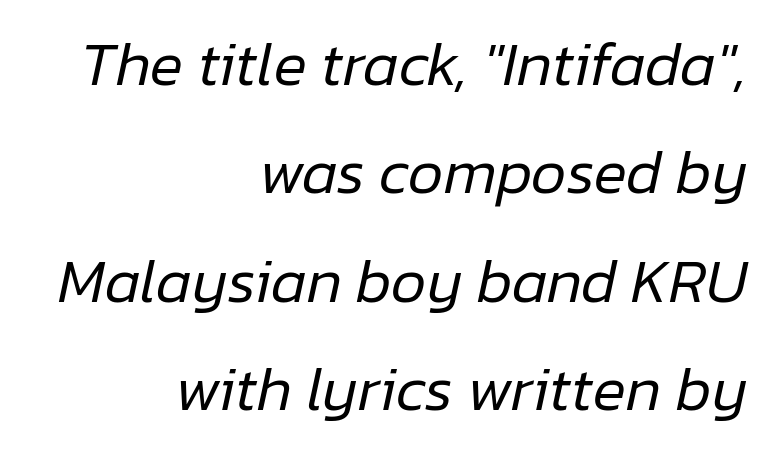
The image shows 62 px regular-weight type, italic (leaning right); set right-aligned, line spacing 1.75x, normal letter spacing, not underlined; low stroke contrast and a medium x-height.
